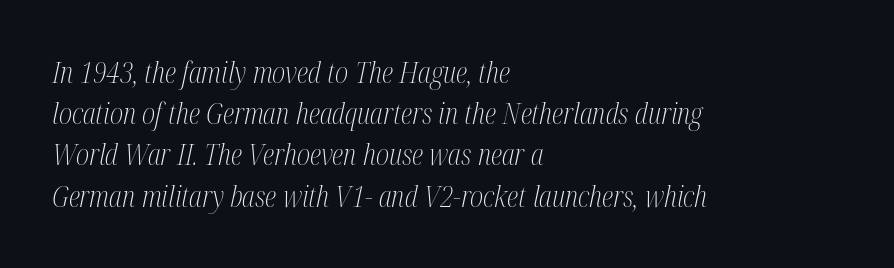
{"serif": "yes", "italic": "yes", "lean": "right", "slant_degrees": 12, "bold": "no", "weight": "light", "width": "condensed", "stroke_contrast": "medium", "x_height": "medium", "monospaced": "no", "underline": "no", "align": "left", "line_spacing": "normal", "line_spacing_ratio": 1.42, "letter_spacing": "normal", "letter_spacing_em": 0.0, "glyph_px": 29}
